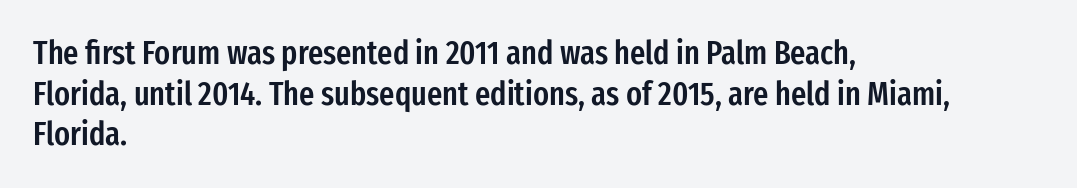
A student would call this left alignment; a typographer would say flush left, rag right. Check where the strokes stop: nothing finishes them off — pure sans. The letters stand straight up with perfectly vertical stems. Tracking here is standard; glyphs follow each other at the usual distance.
